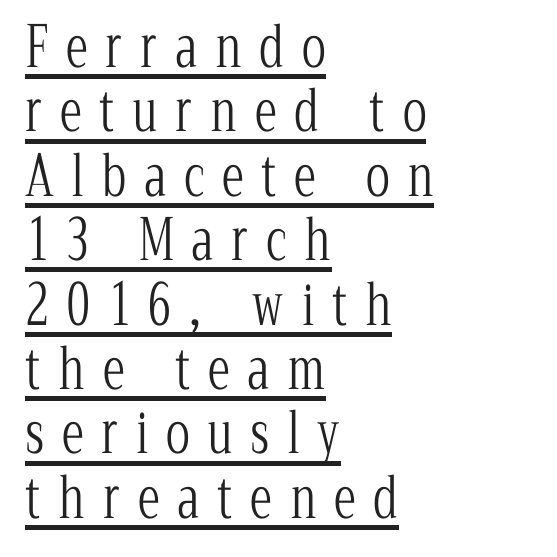
Do the characters align in a grid? No, the font is proportional. The gaps between neighbouring characters are conspicuously large. The line-height multiplier appears low, near solid setting. The type sits square on the baseline with zero lean. Is the stroke heavy? The answer is a plain regular-or-lighter.
